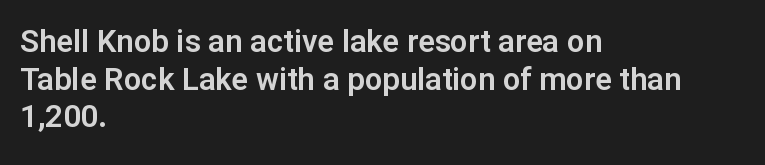
{"serif": "no", "italic": "no", "width": "normal", "stroke_contrast": "low", "x_height": "medium", "monospaced": "no", "underline": "no", "align": "left", "line_spacing_ratio": 1.21, "letter_spacing": "normal", "letter_spacing_em": 0.0, "glyph_px": 31}
